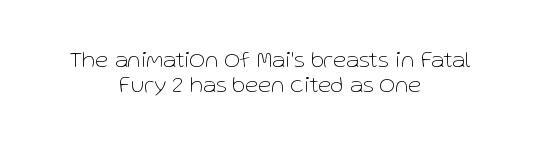
This sample uses plain, unmodified letter spacing. Baseline-to-baseline distance is barely more than the letter height. Vertical strokes here are truly vertical. Beneath every word, the page is bare.
